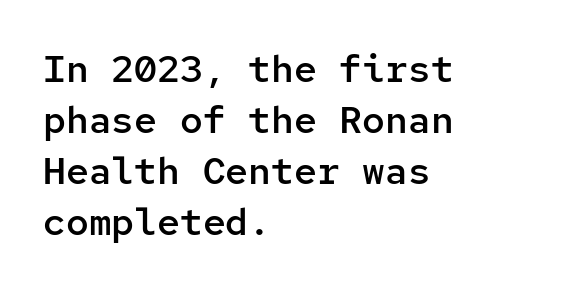
{"serif": "no", "italic": "no", "bold": "semi", "weight": "semibold", "width": "normal", "stroke_contrast": "low", "x_height": "medium", "monospaced": "yes", "underline": "no", "align": "left", "line_spacing": "normal", "line_spacing_ratio": 1.34, "letter_spacing": "normal", "letter_spacing_em": 0.0, "glyph_px": 38}
